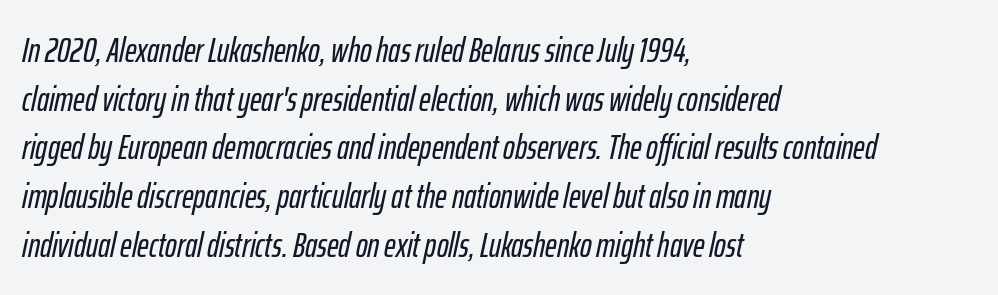
The rendering keeps characters at their native spacing. Each new line begins a customary step beneath the previous one. Left-aligned paragraph, ragged on the right. The zone under the glyphs is completely vacant. If you drew a line through each stem, it would be angled.
